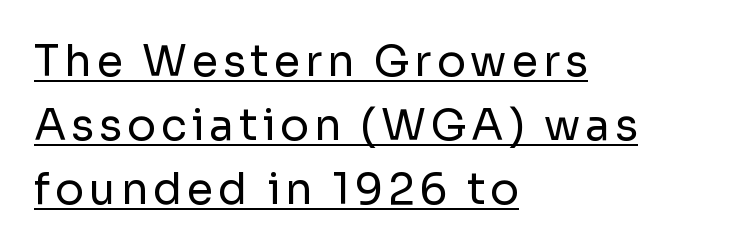
These lines are rendered in a variable-pitch font. The typesetter chose a ragged-right arrangement here. This is sans-serif lettering, the kind often seen on screens and signage. When letters stand straight like this, we call the style roman or upright. Nothing heavy about these letters — not bold at all. Rows of type keep a routine distance in the vertical direction.
